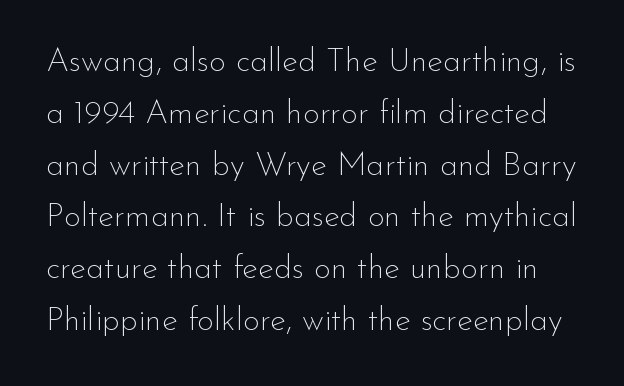
{"serif": "no", "italic": "no", "bold": "no", "weight": "thin", "width": "normal", "stroke_contrast": "low", "x_height": "small", "monospaced": "no", "underline": "no", "line_spacing": "normal", "line_spacing_ratio": 1.57, "letter_spacing": "normal", "letter_spacing_em": 0.0, "glyph_px": 33}
